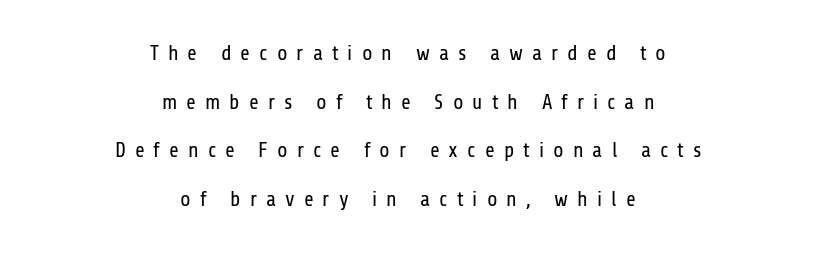
This sample uses an upright cut, with every glyph sitting square on the baseline. Honestly, there is no underline to notice here at all. One glance says open: line gaps are wider than usual. Every row of glyphs is offset so its center matches the block's center. No extra ink here — the face is not bold. The rendering inserts visible extra space after every character.
